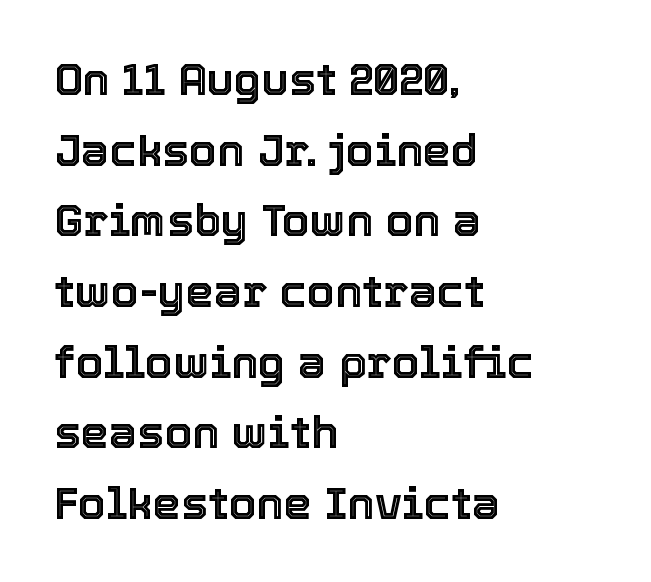
Q: Is the text italic (slanted)? A: No, it is upright.
Q: Is the text underlined? A: No.
Q: How is the paragraph aligned? A: Left-aligned.
Q: Is the spacing between letters normal or unusually wide? A: Normal.
Q: Is the spacing between lines tight, normal or loose? A: Normal.
Q: Width (condensed, normal, or wide)? A: Normal.
Q: x-height? A: Medium.
Q: Monospaced? A: No.
